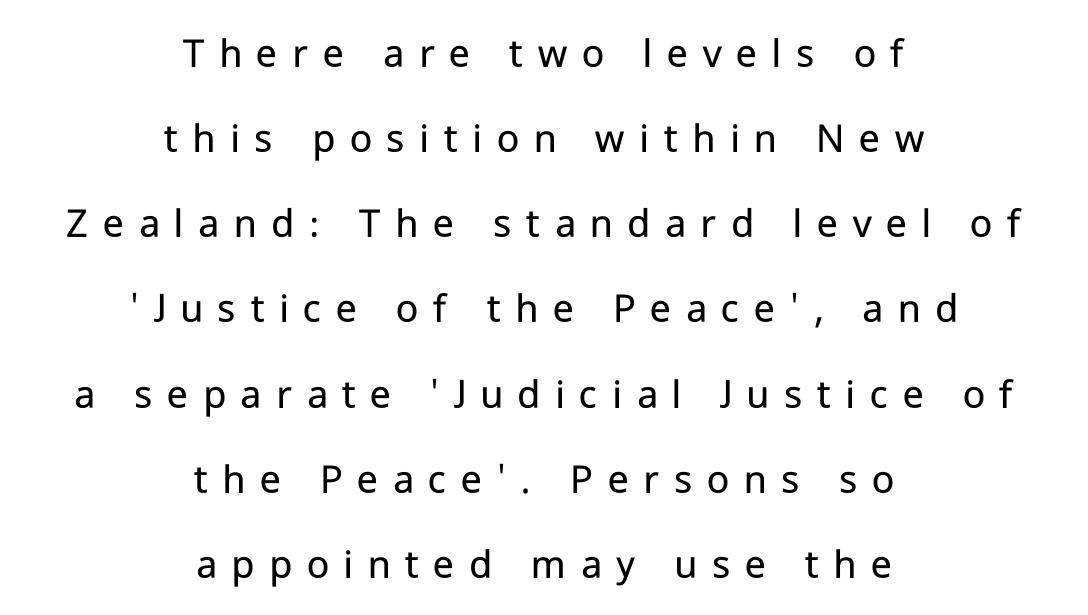
The lines are quadded center. The letterforms sit at book weight or below. Quick note: not italic, upright. The space directly below the letters is spotless. The typeface chosen for these lines omits serifs.
